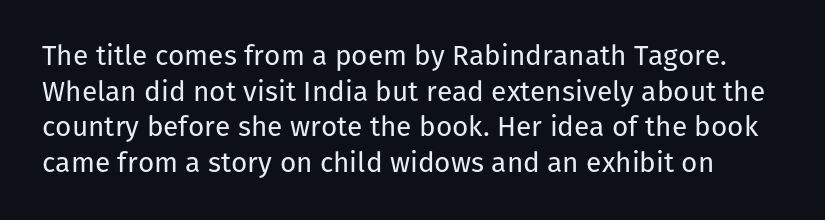
Q: Is the text bold? A: No.
Q: Is the text italic (slanted)? A: No, it is upright.
Q: Is the typeface a serif or a sans-serif typeface? A: Sans-serif.
Q: Is the text underlined? A: No.
Q: Is the spacing between letters normal or unusually wide? A: Normal.
Q: Is the spacing between lines tight, normal or loose? A: Normal.
Q: Width (condensed, normal, or wide)? A: Normal.
Q: Stroke contrast? A: Low.
Q: x-height? A: Medium.
Q: Monospaced? A: No.
